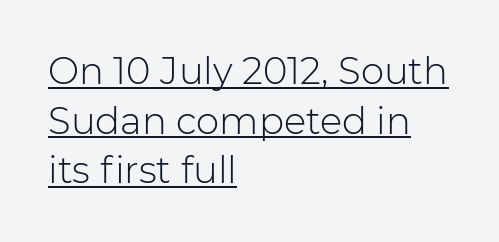
The image shows 37 px light sans-serif type, upright; set left-aligned, normal line spacing (1.34x), normal letter spacing, underlined; low stroke contrast and a medium x-height.
